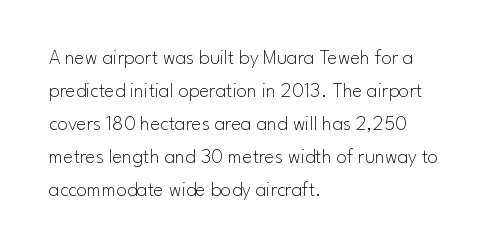
{"italic": "no", "bold": "no", "underline": "no", "align": "left", "line_spacing": "normal", "line_spacing_ratio": 1.57, "letter_spacing": "normal", "letter_spacing_em": 0.0, "glyph_px": 21}
